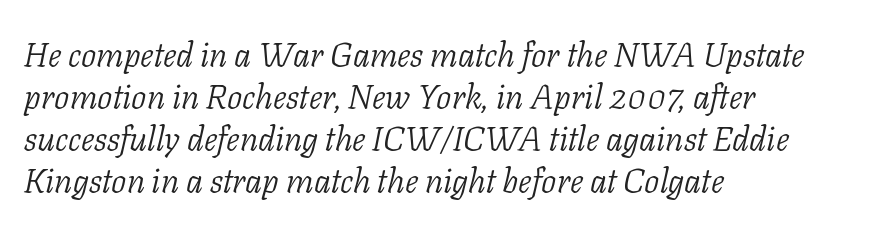
Q: Is the text bold? A: No.
Q: Is the text italic (slanted)? A: Yes, it leans right by about 11 degrees.
Q: Is the typeface a serif or a sans-serif typeface? A: Serif.
Q: Is the text underlined? A: No.
Q: How is the paragraph aligned? A: Left-aligned.
Q: Is the spacing between letters normal or unusually wide? A: Normal.
Q: Width (condensed, normal, or wide)? A: Normal.
Q: Stroke contrast? A: Low.
Q: x-height? A: Medium.
Q: Monospaced? A: No.
